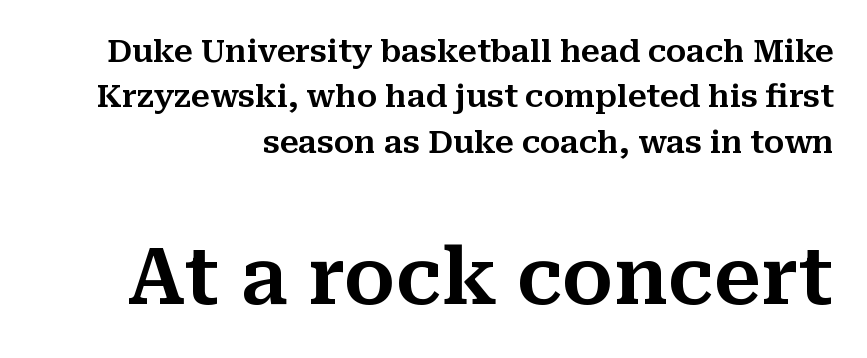
Nothing unusual about the tracking: characters are spaced as the font intends. The face used here appears at its bigger size in the lower chunk. Check under the words: just untouched page. Do the characters align in a grid? No, the font is proportional. Each letter's strokes conclude with small projecting serifs.
